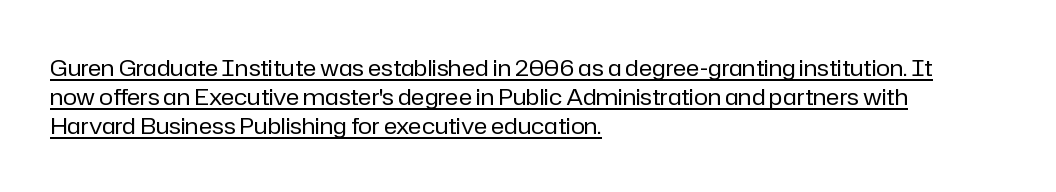
The image shows 23 px text type, upright; set left-aligned, normal line spacing (1.26x), normal letter spacing, underlined.
